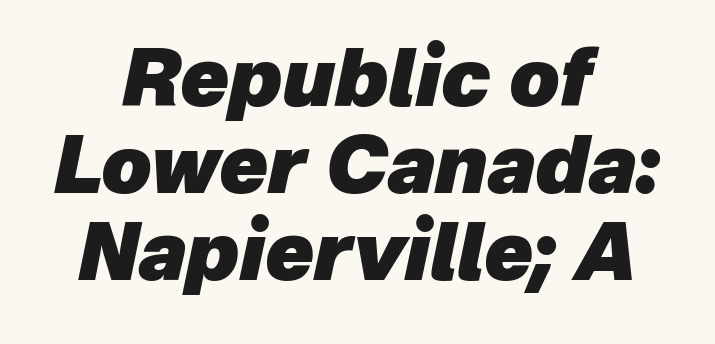
The gaps between neighbouring characters are ordinary and unremarkable. A dark, heavy texture on the line: the type is bold. Just letters on the line, the space beneath them empty. Slant detected: the letters are inclined. Think of a printed novel: that variable character pitch is what you see here.
